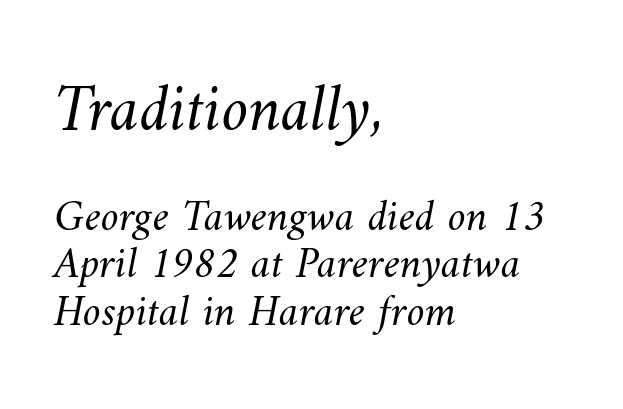
The letters in the upper block stand taller than those in the block below. Alignment: flush left. A quiet, ordinary-to-light weight characterises the typeface. Descender tails drop into unmarked territory. This block would grow much taller if given ordinary leading; it's compressed now.
